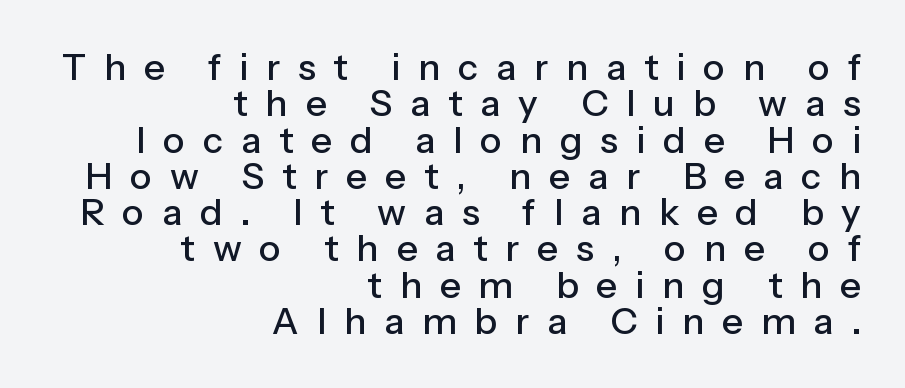
{"serif": "no", "italic": "no", "width": "normal", "stroke_contrast": "low", "x_height": "medium", "monospaced": "no", "underline": "no", "align": "right", "line_spacing": "tight", "line_spacing_ratio": 0.98, "letter_spacing": "wide", "letter_spacing_em": 0.48, "glyph_px": 37}
